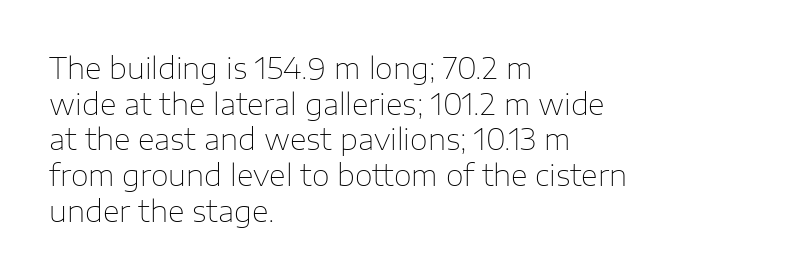
This rendering employs a face without finishing strokes, i.e., a sans-serif. Compared with a typical body face, this is equally light or lighter still. The lines in this sample share a left origin and differ only in where they stop. These lines are rendered in a variable-pitch font. Vertical strokes here are truly vertical.
